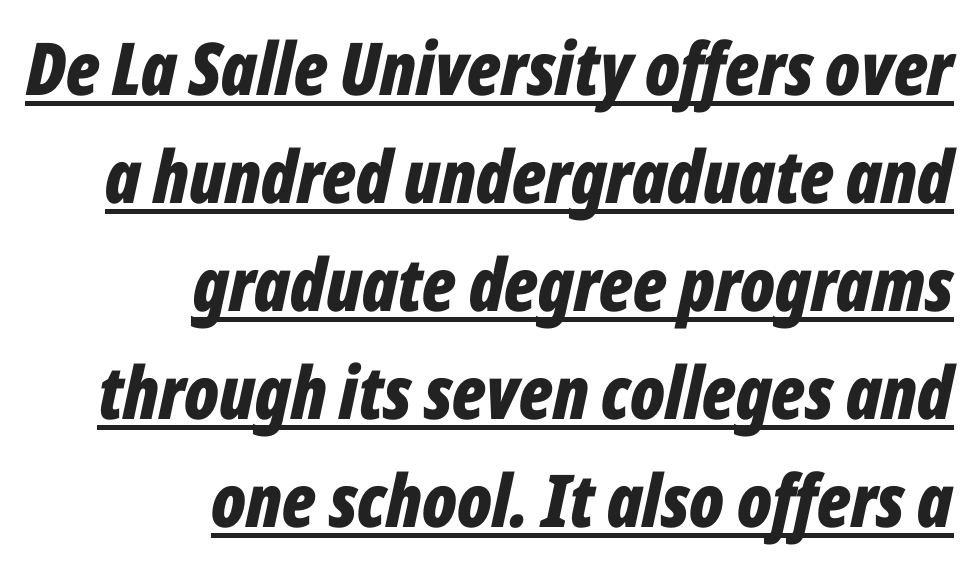
Proportional: the letters do not fall into vertical columns. The glyphs have the mass of a bold cut. The words here are underlined. Vertical spacing — default. The specimen reads as italic at a glance.
